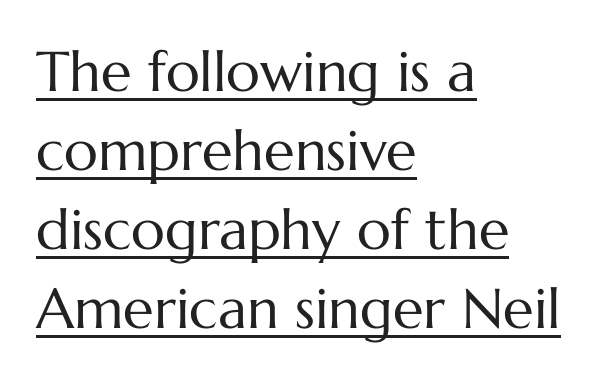
{"italic": "no", "bold": "no", "weight": "regular", "width": "normal", "stroke_contrast": "medium", "x_height": "medium", "monospaced": "no", "underline": "yes", "align": "left", "line_spacing": "normal", "line_spacing_ratio": 1.41, "letter_spacing": "normal", "letter_spacing_em": 0.0, "glyph_px": 56}
